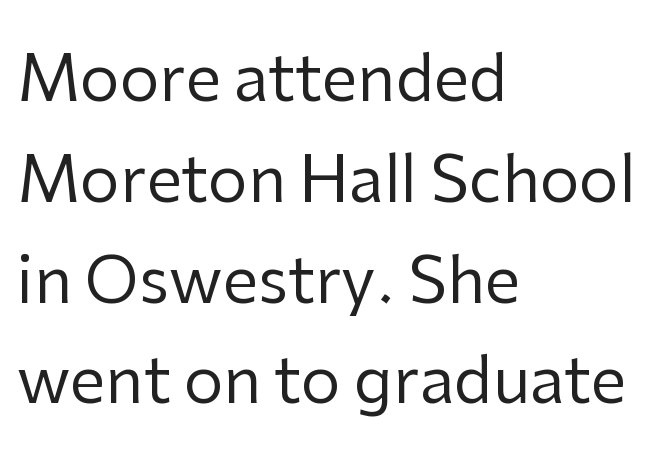
Casual observation: everything's shoved over to the left. The letterforms sit at book weight or below. This sample uses plain, unmodified letter spacing. Font category for this specimen: sans-serif. Regarding leading, the lines here are spaced in the standard way. Quick note: underline off.
